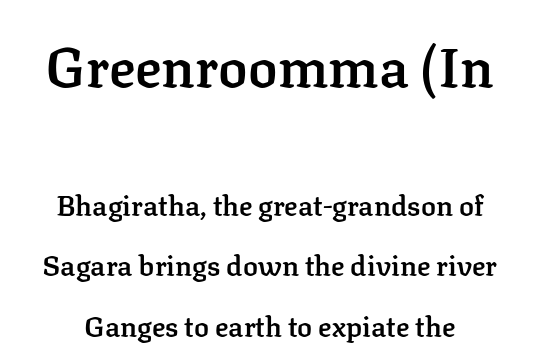
{"serif": "yes", "italic": "no", "bold": "semi", "weight": "semibold", "width": "normal", "stroke_contrast": "low", "x_height": "medium", "monospaced": "no", "underline": "no", "line_spacing": "loose", "line_spacing_ratio": 2.15, "letter_spacing": "normal", "letter_spacing_em": 0.0, "larger_block": "first", "size_ratio": 1.96, "glyph_px": 55}
